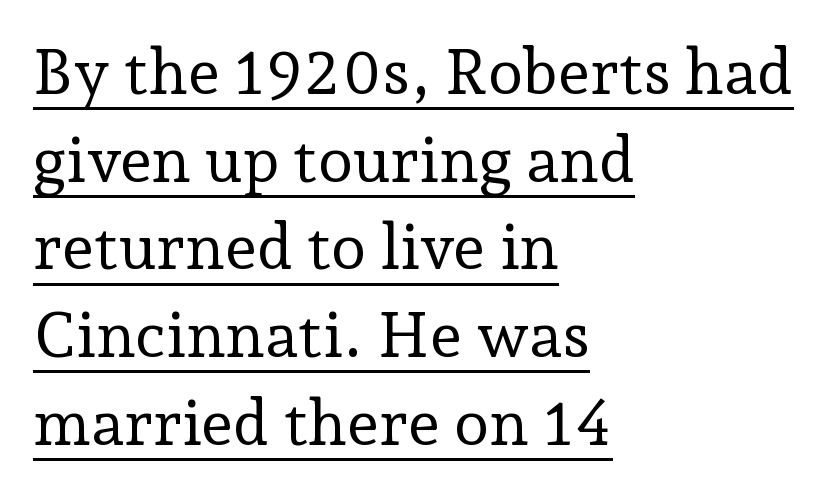
{"serif": "yes", "italic": "no", "bold": "no", "weight": "regular", "width": "normal", "stroke_contrast": "low", "x_height": "medium", "monospaced": "no", "underline": "yes", "align": "left", "line_spacing": "normal", "line_spacing_ratio": 1.37, "letter_spacing": "normal", "letter_spacing_em": 0.0, "glyph_px": 64}
